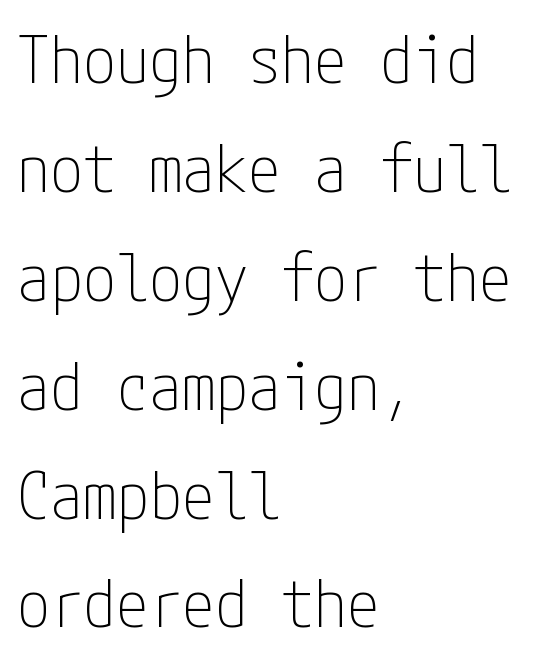
The image shows 66 px thin, condensed sans-serif type, upright; set left-aligned, normal line spacing (1.65x), normal letter spacing, not underlined; low stroke contrast and a medium x-height.
